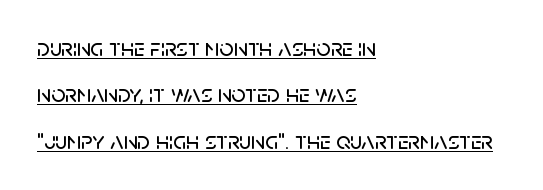
Where is the straight margin? On the left. Nope, not italic — everything's standing straight. Compared with undecorated copy, this sample adds a rule below the words. Short note: letters normally spaced.
